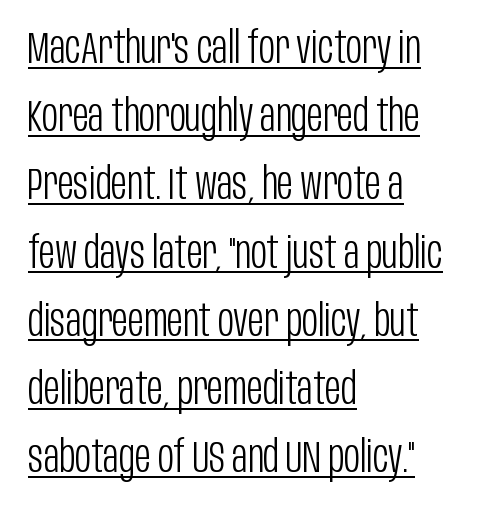
A typographer would call this underscored text. The glyphs in this specimen are sans serif. Nothing heavy about these letters — not bold at all. Notice how the stems are strictly vertical — no italics here. Note the varied advance widths — an 'i' is clearly narrower than an 'm'. This rendering uses left alignment, leaving the right contour irregular.
